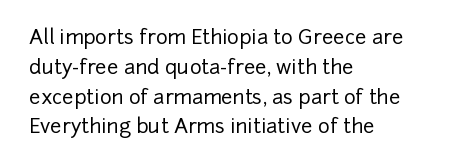
Notice how descenders clear the ascenders below comfortably — that's standard leading. In terms of letterspacing, this is plain default setting. Descender tails drop into unmarked territory. Layout note: lines flush left. The typography opts for an upright posture over an oblique one.
